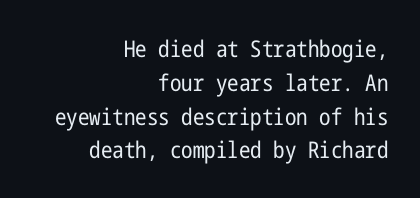
Q: Is the text bold? A: No.
Q: Is the text italic (slanted)? A: No, it is upright.
Q: Is the text underlined? A: No.
Q: How is the paragraph aligned? A: Right-aligned.
Q: Is the spacing between letters normal or unusually wide? A: Normal.
Q: Is the spacing between lines tight, normal or loose? A: Normal.
